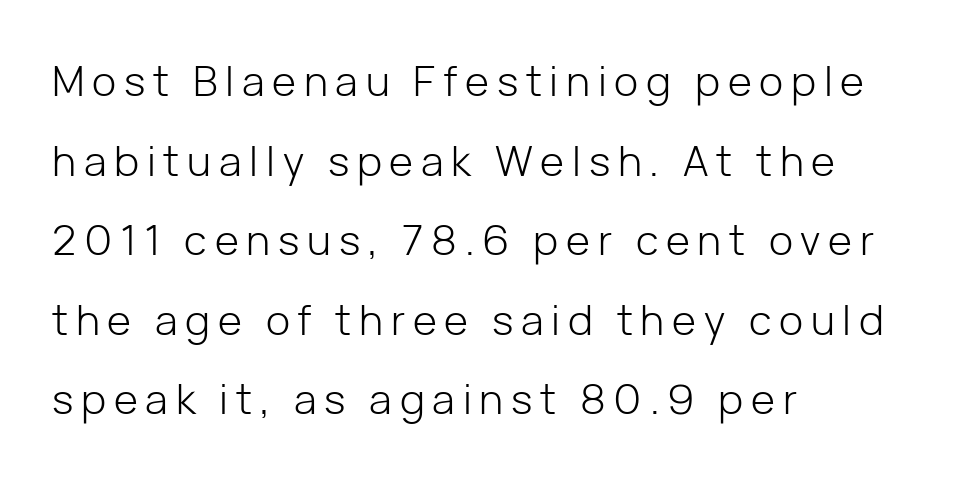
Ink coverage per letter is moderate at most. Grotesque or geometric, the face here clearly has no serifs. The rendering uses natural spacing where letterforms have individual widths. No word sits above an underline. Leftover space on each line is placed entirely after the last word.
